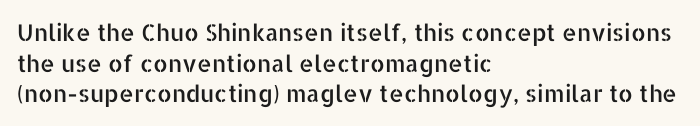
A typesetter would call this leading conventional body-copy spacing. No italicization has been applied; the sample stays upright. Tracking value appears to be zero — textbook default spacing. Short and long lines alike share a common starting point at left. Decoration check: the copy has no underline.
